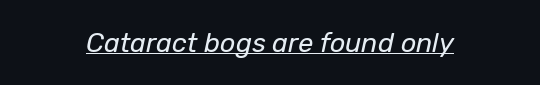
The image shows 27 px text type, italic (leaning right); set normal letter spacing, underlined.
